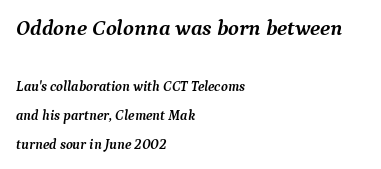
{"italic": "yes", "lean": "right", "slant_degrees": 9, "bold": "yes", "underline": "no", "align": "left", "line_spacing": "loose", "line_spacing_ratio": 2.04, "letter_spacing": "normal", "letter_spacing_em": 0.0, "larger_block": "first", "size_ratio": 1.57, "glyph_px": 22}
